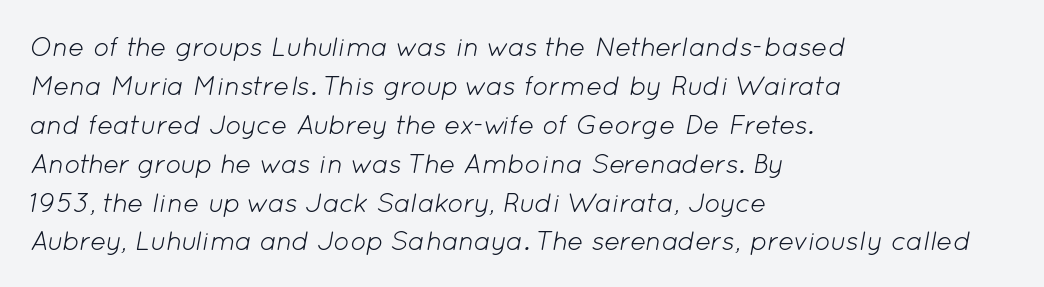
The image shows 27 px text type, italic (leaning right); set left-aligned, normal line spacing (1.44x), normal letter spacing, not underlined.
